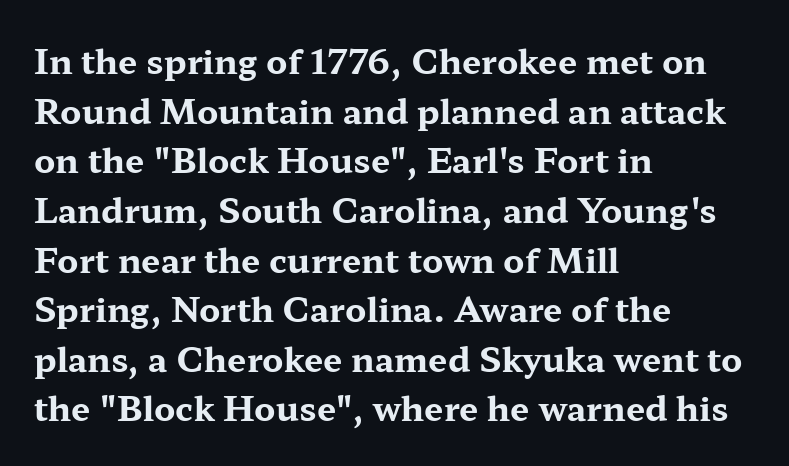
{"serif": "yes", "italic": "no", "bold": "yes", "weight": "bold", "width": "wide", "stroke_contrast": "medium", "x_height": "medium", "monospaced": "no", "underline": "no", "align": "left", "line_spacing": "normal", "line_spacing_ratio": 1.46, "letter_spacing": "normal", "letter_spacing_em": 0.0, "glyph_px": 34}
